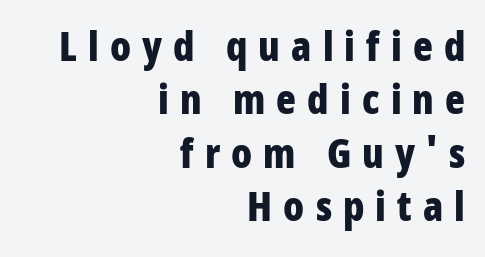
The characters display no serif detailing; their extremities are plain. Horizontal bands of white between lines are of average thickness. The letters stand upright; this is a roman face. Nobody drew a line under any word here. Plenty of ink on the page — the face is bold. Right-aligned paragraph, ragged on the left.
